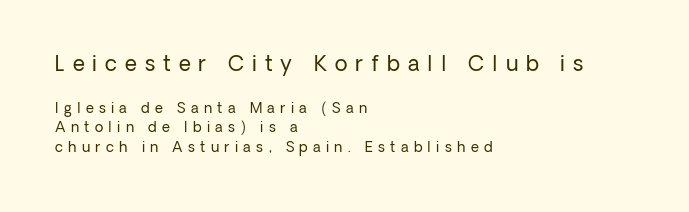
{"italic": "no", "bold": "no", "underline": "no", "align": "left", "line_spacing": "normal", "line_spacing_ratio": 1.42, "letter_spacing": "wide", "letter_spacing_em": 0.38, "larger_block": "first", "size_ratio": 1.5, "glyph_px": 21}
